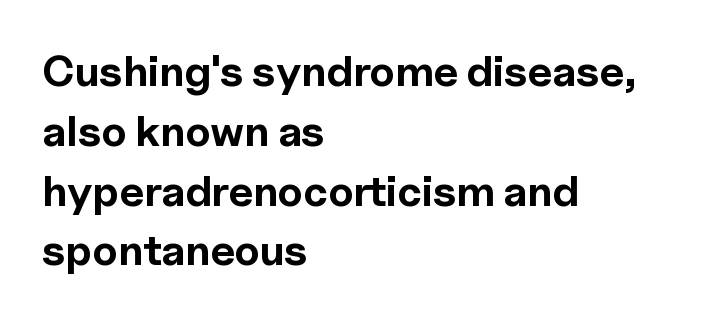
Q: Is the text bold? A: Yes.
Q: Is the text italic (slanted)? A: No, it is upright.
Q: Is the typeface a serif or a sans-serif typeface? A: Sans-serif.
Q: Is the text underlined? A: No.
Q: How is the paragraph aligned? A: Left-aligned.
Q: Is the spacing between letters normal or unusually wide? A: Normal.
Q: Is the spacing between lines tight, normal or loose? A: Normal.
Q: Width (condensed, normal, or wide)? A: Normal.
Q: x-height? A: Medium.
Q: Monospaced? A: No.
